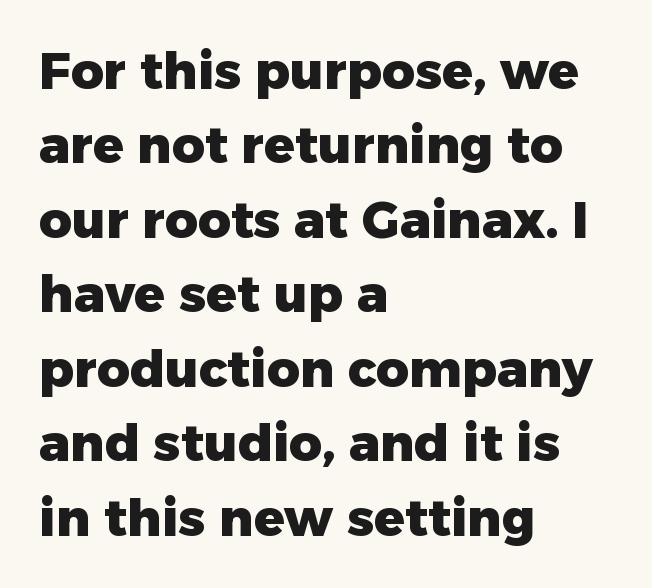
Does the copy run flush right? No — it runs flush left. One glance says typical: line gaps are just what's usual. Note the varied advance widths — an 'i' is clearly narrower than an 'm'. The font family rendered here belongs to the sans-serif group. In terms of letterspacing, this is plain default setting.
